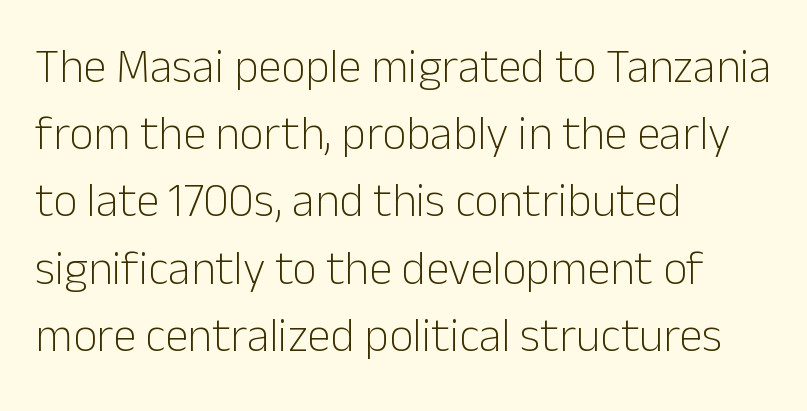
{"serif": "no", "italic": "no", "bold": "no", "weight": "light", "width": "normal", "stroke_contrast": "low", "x_height": "medium", "monospaced": "no", "underline": "no", "align": "left", "line_spacing": "normal", "line_spacing_ratio": 1.43, "letter_spacing": "normal", "letter_spacing_em": 0.0, "glyph_px": 47}
